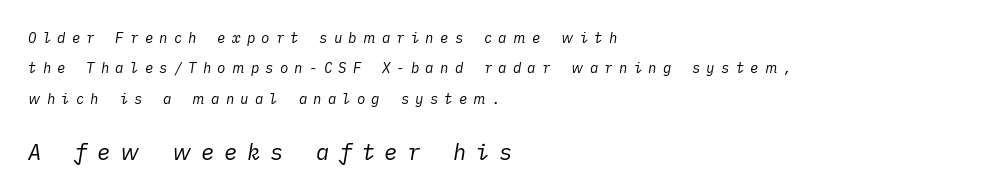
Q: Is the text bold? A: No.
Q: Is the text italic (slanted)? A: Yes, it leans right by about 10 degrees.
Q: Is the text underlined? A: No.
Q: How is the paragraph aligned? A: Left-aligned.
Q: Is the spacing between letters normal or unusually wide? A: Unusually wide.
Q: Is the spacing between lines tight, normal or loose? A: Loose.
Q: Which block of text is set in a larger size, the first (top) or the second (bottom)? A: The second (bottom) one.
